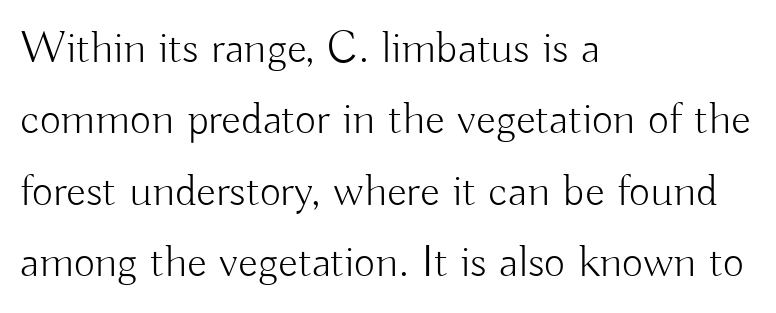
Q: Is the text bold? A: No.
Q: Is the text italic (slanted)? A: No, it is upright.
Q: Is the typeface a serif or a sans-serif typeface? A: Sans-serif.
Q: Is the text underlined? A: No.
Q: How is the paragraph aligned? A: Left-aligned.
Q: Is the spacing between letters normal or unusually wide? A: Normal.
Q: Is the spacing between lines tight, normal or loose? A: Normal.
Q: Width (condensed, normal, or wide)? A: Normal.
Q: Stroke contrast? A: Low.
Q: x-height? A: Small.
Q: Monospaced? A: No.
